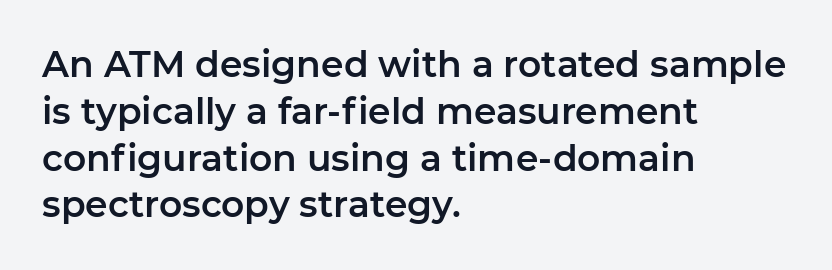
The image shows 36 px sans-serif type, upright; set left-aligned, normal line spacing (1.3x), normal letter spacing, not underlined; low stroke contrast and a medium x-height.
